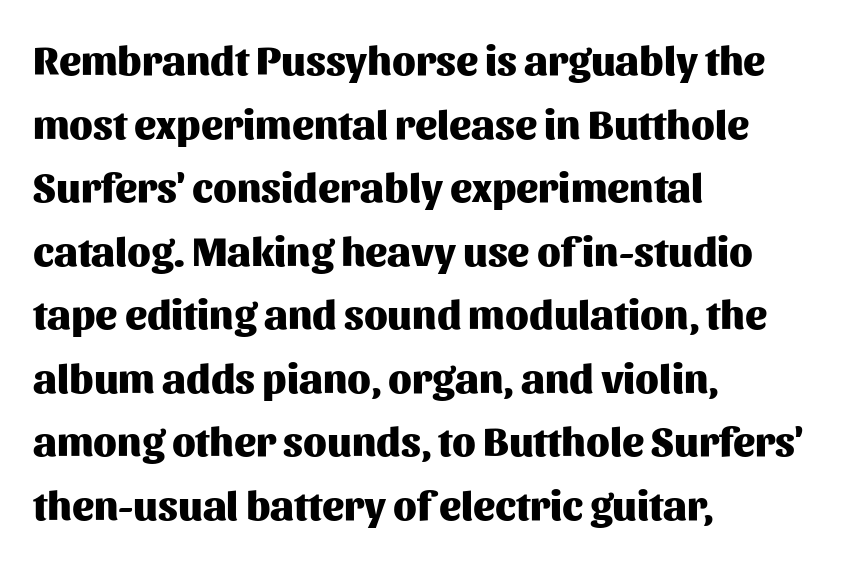
The image shows 41 px heavy sans-serif type, upright; set left-aligned, normal line spacing (1.55x), normal letter spacing, not underlined; medium stroke contrast and a medium x-height.
